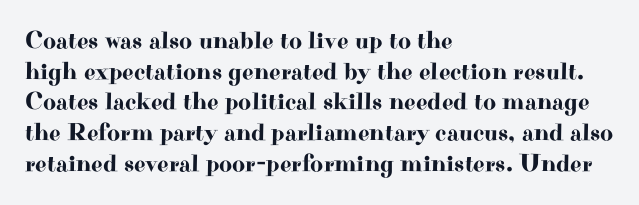
Which margin do the lines hug? The left one — the right edge is uneven. Bare-footed words on every line. Here the glyphs are tracked normally, forming tight word shapes. Does the lettering tilt? It doesn't — this is upright.
